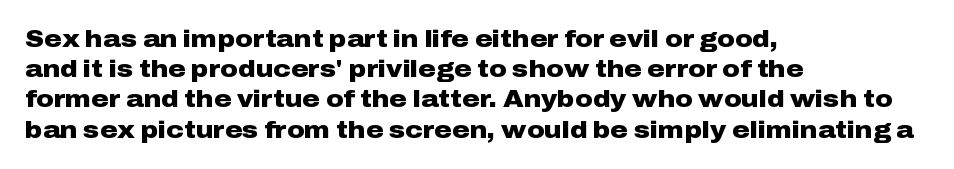
{"italic": "no", "bold": "yes", "underline": "no", "align": "left", "line_spacing": "normal", "line_spacing_ratio": 1.26, "letter_spacing": "normal", "letter_spacing_em": 0.0, "glyph_px": 24}
